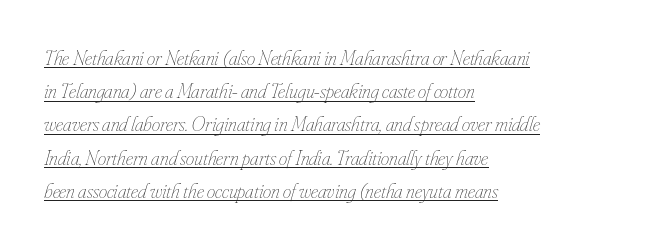
The image shows 21 px text type, italic (leaning right); set left-aligned, normal line spacing (1.58x), normal letter spacing, underlined.
